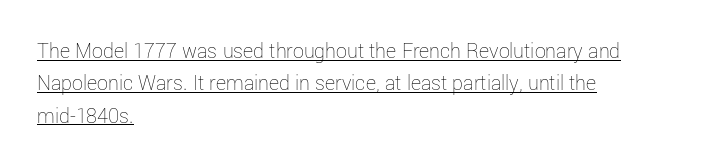
These lines were composed using upright roman letters. You can see a thin bar hugging the bottom of the glyphs. The typesetting does not lean heavy: it is not bold. Leftover space on each line is placed entirely after the last word.
